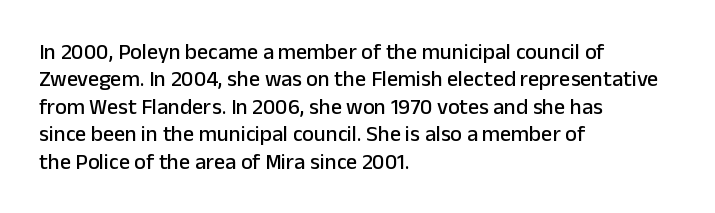
{"italic": "no", "underline": "no", "align": "left", "line_spacing": "normal", "line_spacing_ratio": 1.25, "letter_spacing": "normal", "letter_spacing_em": 0.0, "glyph_px": 22}
